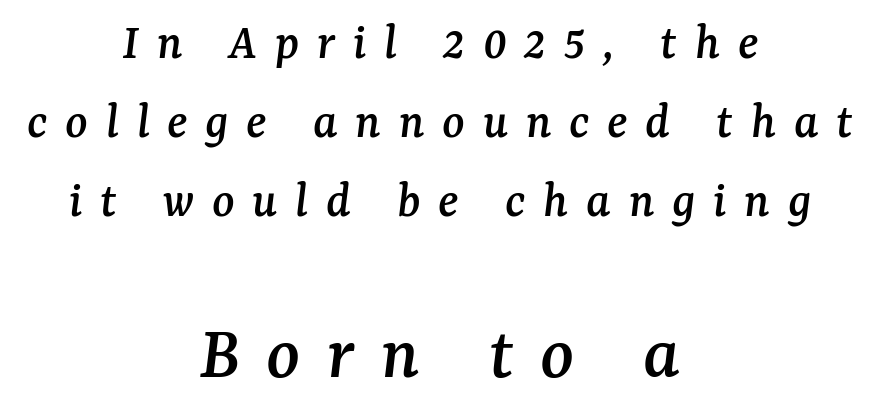
The image shows 78 px serif type, italic (leaning right); set centered, normal line spacing (1.52x), unusually wide letter spacing (+0.34 em), not underlined; the second (bottom) block is 1.5x larger; medium stroke contrast and a medium x-height.
